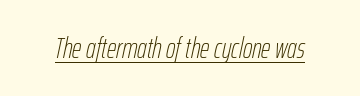
A rule runs beneath these lines of type. Inter-character spacing is left at the font's built-in metrics. Notice how the stems are inclined rather than vertical — that's the hallmark of italics. No heavy texture on the line: the type isn't bold. You could not count columns in this text — the font is proportionally spaced.
